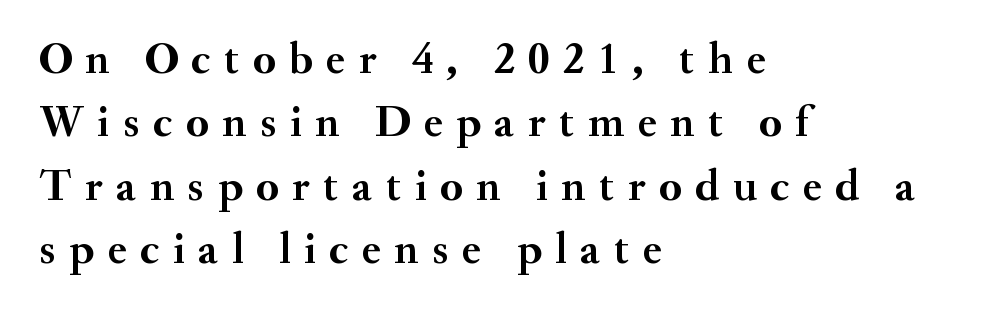
{"serif": "yes", "italic": "no", "bold": "yes", "weight": "semibold", "width": "normal", "stroke_contrast": "medium", "x_height": "small", "monospaced": "no", "underline": "no", "align": "left", "line_spacing": "normal", "line_spacing_ratio": 1.41, "letter_spacing": "wide", "letter_spacing_em": 0.3, "glyph_px": 45}
